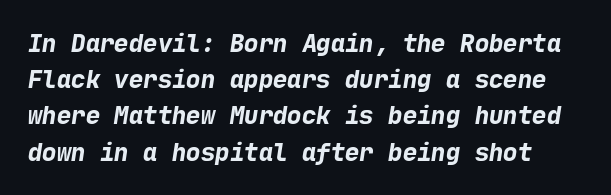
Q: Is the text bold? A: Yes.
Q: Is the text underlined? A: No.
Q: Is the spacing between letters normal or unusually wide? A: Normal.
Q: Is the spacing between lines tight, normal or loose? A: Normal.
